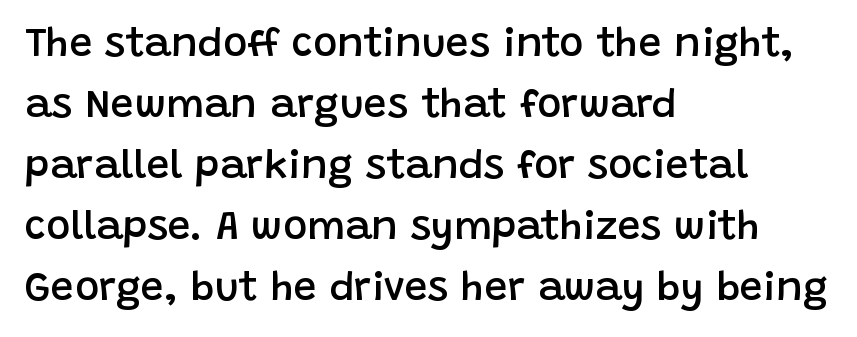
Q: Is the text bold? A: Semi-bold.
Q: Is the text italic (slanted)? A: No, it is upright.
Q: Is the typeface a serif or a sans-serif typeface? A: Sans-serif.
Q: Is the text underlined? A: No.
Q: How is the paragraph aligned? A: Left-aligned.
Q: Is the spacing between letters normal or unusually wide? A: Normal.
Q: Is the spacing between lines tight, normal or loose? A: Normal.
Q: Width (condensed, normal, or wide)? A: Normal.
Q: Stroke contrast? A: Low.
Q: x-height? A: Large.
Q: Monospaced? A: No.
